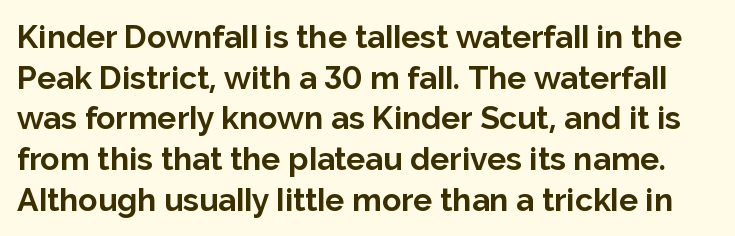
The image shows 32 px bold sans-serif type, upright; set normal line spacing (1.27x), normal letter spacing, not underlined; low stroke contrast and a medium x-height.
